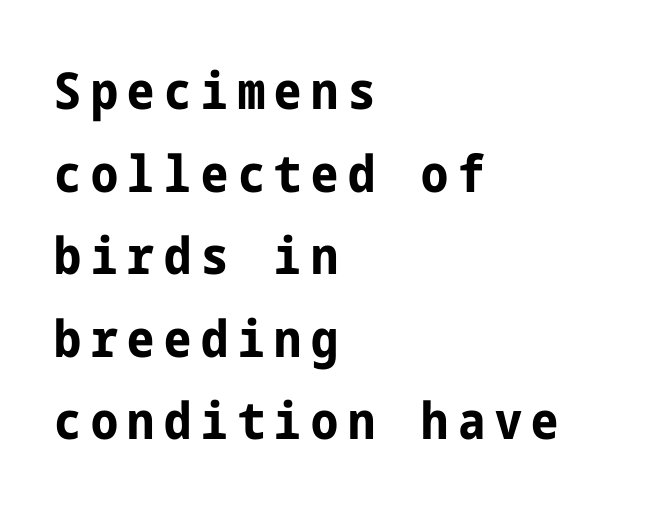
The image shows 51 px bold, condensed sans-serif type, upright; set left-aligned, normal line spacing (1.62x), not underlined; low stroke contrast and a medium x-height.
